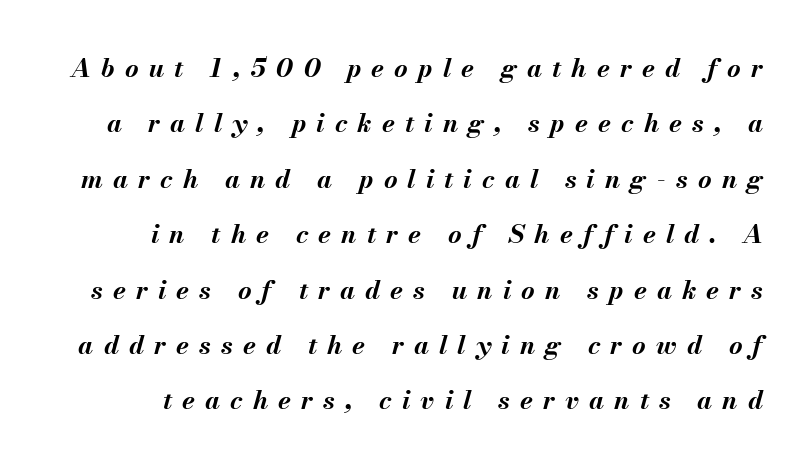
The image shows 26 px bold type, italic (leaning right); set loose line spacing (2.13x), unusually wide letter spacing (+0.39 em), not underlined.
